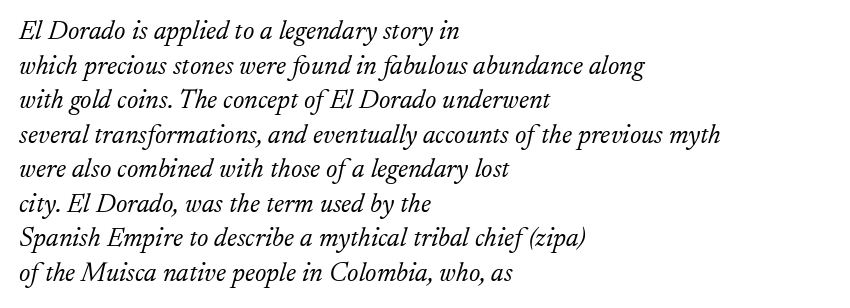
Q: Is the text bold? A: No.
Q: Is the text italic (slanted)? A: Yes, it leans right by about 17 degrees.
Q: Is the text underlined? A: No.
Q: How is the paragraph aligned? A: Left-aligned.
Q: Is the spacing between letters normal or unusually wide? A: Normal.
Q: Is the spacing between lines tight, normal or loose? A: Normal.
